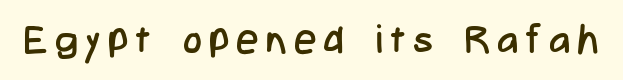
The image shows 40 px regular-weight, condensed sans-serif type, upright; set not underlined; low stroke contrast and a medium x-height.
